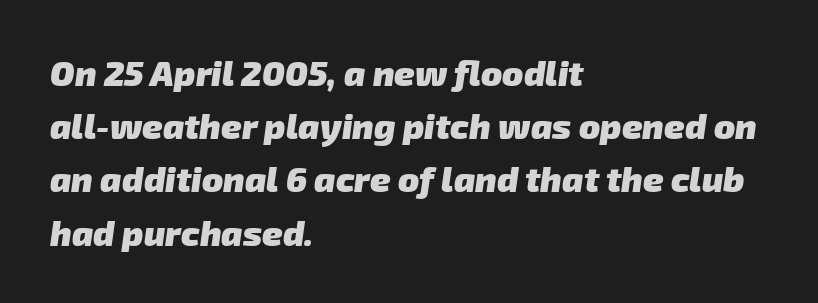
{"serif": "no", "bold": "yes", "weight": "heavy", "width": "normal", "stroke_contrast": "low", "x_height": "medium", "monospaced": "no", "underline": "no", "align": "left", "line_spacing": "normal", "line_spacing_ratio": 1.52, "letter_spacing": "normal", "letter_spacing_em": 0.0, "glyph_px": 35}
